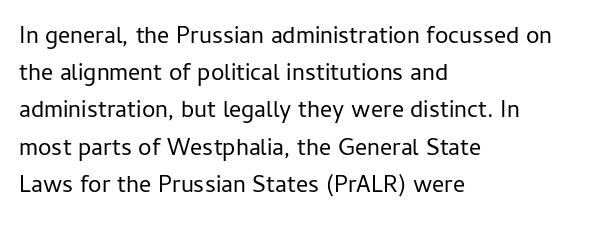
Ordinary non-slanted type is in use. This sample uses plain, unmodified letter spacing. Has an underline been added? It has not. The designer left line spacing at the default. The cut favours lightness, reaching ordinary text weight at its darkest. Layout note: lines flush left.
